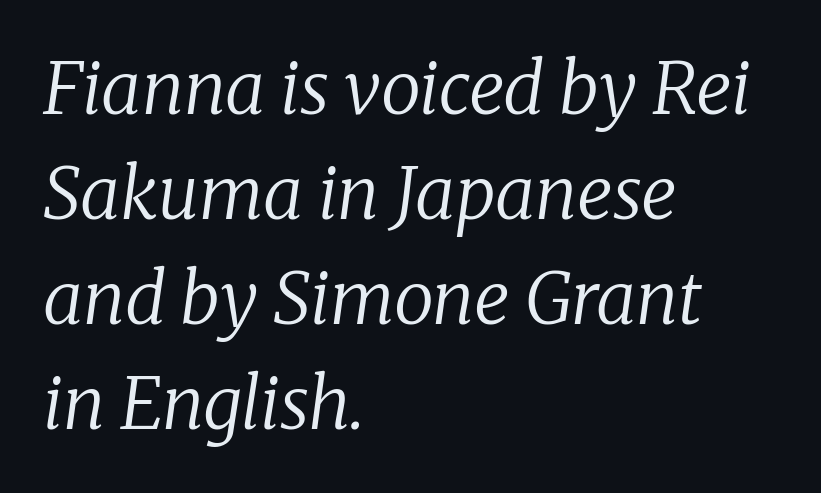
{"serif": "yes", "italic": "yes", "lean": "right", "slant_degrees": 8, "bold": "no", "weight": "regular", "width": "normal", "stroke_contrast": "low", "x_height": "medium", "monospaced": "no", "underline": "no", "align": "left", "line_spacing": "normal", "line_spacing_ratio": 1.46, "letter_spacing": "normal", "letter_spacing_em": 0.0, "glyph_px": 72}
